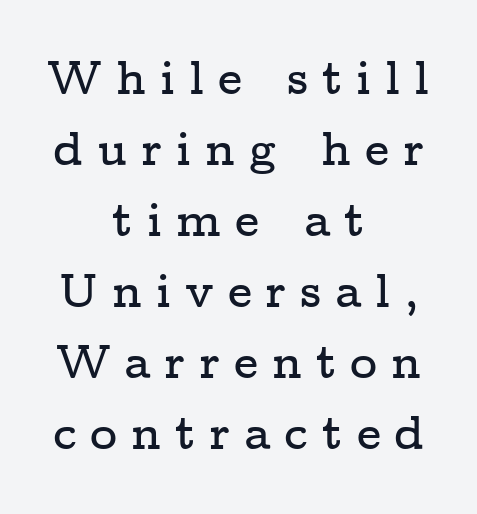
Q: Is the text italic (slanted)? A: No, it is upright.
Q: Is the typeface a serif or a sans-serif typeface? A: Serif.
Q: Is the text underlined? A: No.
Q: How is the paragraph aligned? A: Centered.
Q: Is the spacing between letters normal or unusually wide? A: Unusually wide.
Q: Is the spacing between lines tight, normal or loose? A: Normal.
Q: Width (condensed, normal, or wide)? A: Wide.
Q: Stroke contrast? A: Low.
Q: x-height? A: Medium.
Q: Monospaced? A: No.
